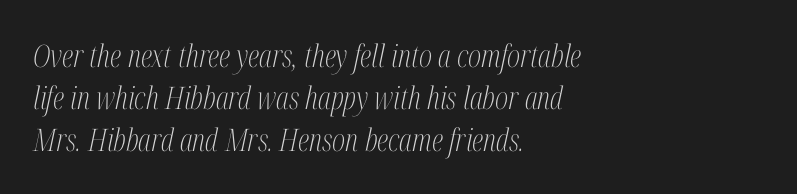
The image shows 31 px light, condensed serif type, italic (leaning right); set left-aligned, normal line spacing (1.35x), normal letter spacing, not underlined; medium stroke contrast and a medium x-height.
